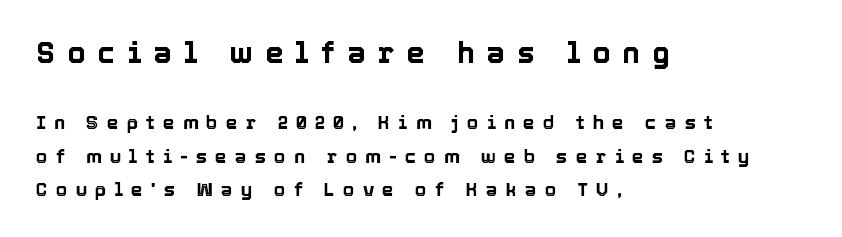
Each word looks stretched out because of the extra space between its letters. The letters stand upright; this is a roman face. The rendering uses natural spacing where letterforms have individual widths. Is the block centered? No — it sits flush against the left margin. Underlining? Definitely not there.
